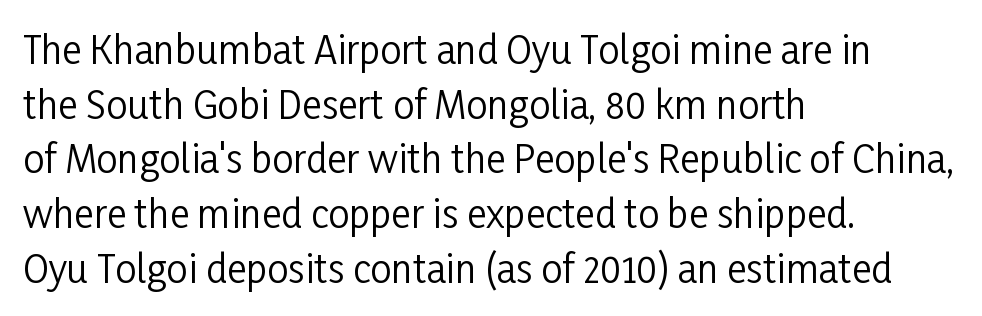
The image shows 38 px regular-weight, condensed sans-serif type, upright; set left-aligned, normal line spacing (1.44x), normal letter spacing, not underlined; low stroke contrast and a medium x-height.
